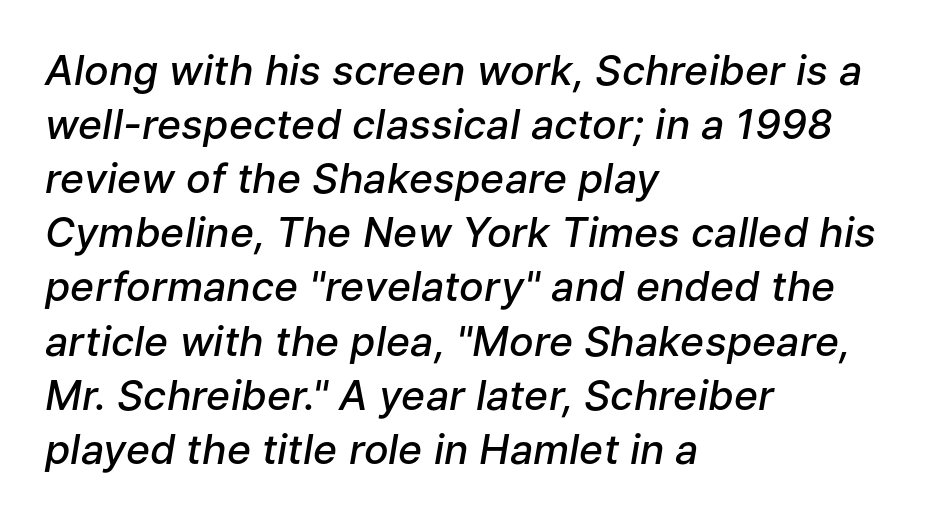
Short and long lines alike share a common starting point at left. Observe the ordinary spacing: letters are neighbours, not strangers. Horizontal bands of white between lines are of average thickness. The letters advance in unequal steps, a hallmark of proportional type.
